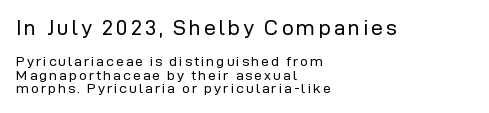
The passage shown is not underscored anywhere. The weight would be labelled regular, book, light, or lighter still. The text block is weighted toward the left margin, trailing off unevenly rightward. Is the lower block the larger one? No — the upper block carries the bigger type.
